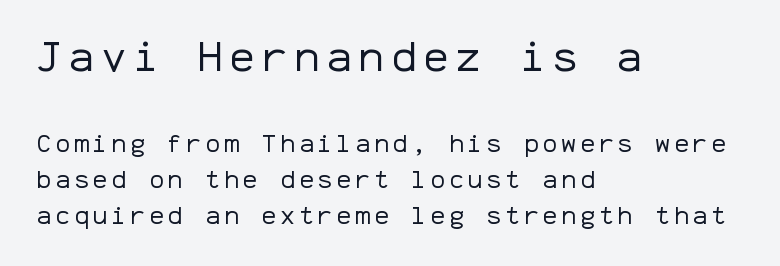
{"serif": "no", "italic": "no", "bold": "no", "weight": "regular", "width": "normal", "stroke_contrast": "low", "x_height": "medium", "monospaced": "yes", "underline": "no", "align": "left", "line_spacing": "normal", "line_spacing_ratio": 1.44, "larger_block": "first", "size_ratio": 1.72, "glyph_px": 43}
